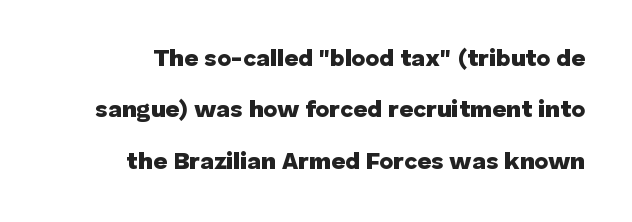
Rendered with straight, roman letterforms. Clear beneath every line of the passage. The leading is generous, giving the passage an open texture. Typographic density is high because the face is bold. Compared with typical body copy, the letter spacing here is the same.
